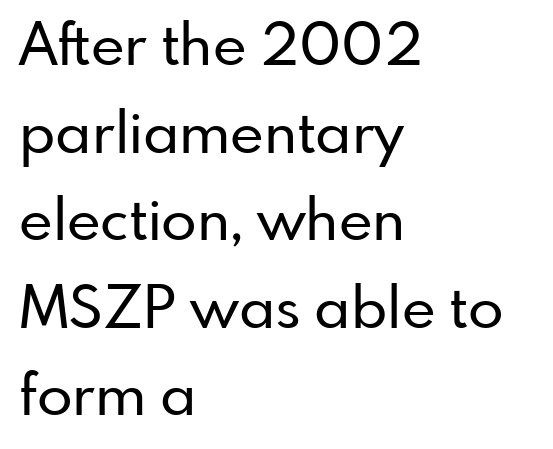
The image shows 58 px sans-serif type, upright; set left-aligned, normal line spacing (1.51x), normal letter spacing, not underlined; low stroke contrast and a small x-height.
